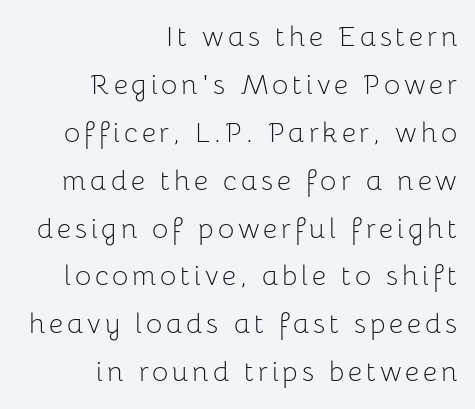
Q: Is the text bold? A: No.
Q: Is the text italic (slanted)? A: No, it is upright.
Q: Is the typeface a serif or a sans-serif typeface? A: Sans-serif.
Q: Is the text underlined? A: No.
Q: How is the paragraph aligned? A: Right-aligned.
Q: Width (condensed, normal, or wide)? A: Normal.
Q: Stroke contrast? A: Low.
Q: x-height? A: Medium.
Q: Monospaced? A: No.
